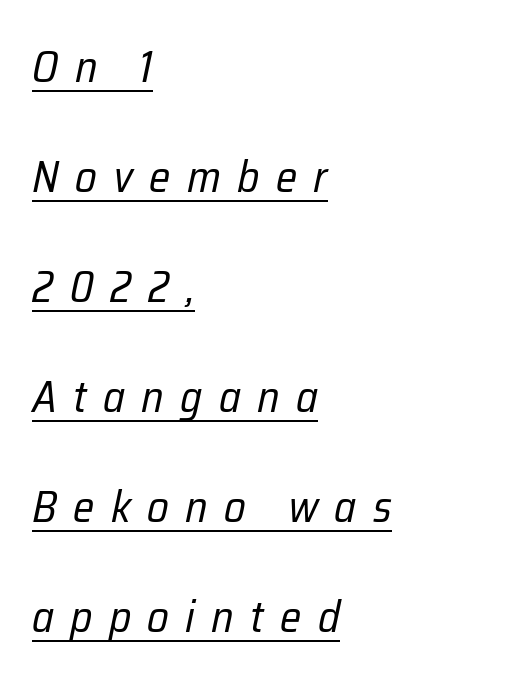
The image shows 44 px regular-weight, condensed type, italic (leaning right); set left-aligned, loose line spacing (2.5x), unusually wide letter spacing (+0.37 em), underlined; low stroke contrast and a medium x-height.
